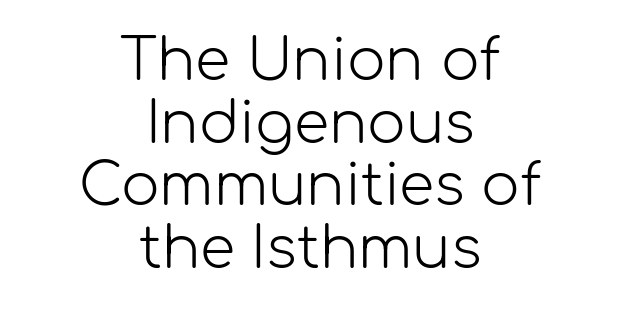
Q: Is the text bold? A: No.
Q: Is the text italic (slanted)? A: No, it is upright.
Q: Is the typeface a serif or a sans-serif typeface? A: Sans-serif.
Q: Is the text underlined? A: No.
Q: How is the paragraph aligned? A: Centered.
Q: Is the spacing between letters normal or unusually wide? A: Normal.
Q: Is the spacing between lines tight, normal or loose? A: Tight.
Q: Width (condensed, normal, or wide)? A: Normal.
Q: Stroke contrast? A: Low.
Q: x-height? A: Medium.
Q: Monospaced? A: No.
